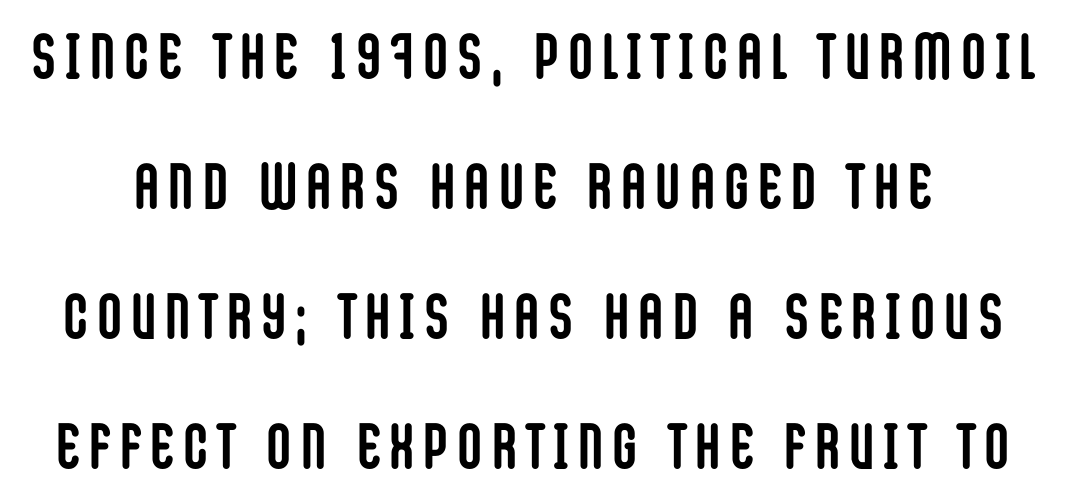
{"serif": "no", "italic": "no", "bold": "yes", "weight": "semibold", "width": "condensed", "stroke_contrast": "low", "x_height": "large", "monospaced": "no", "underline": "no", "line_spacing": "loose", "line_spacing_ratio": 2.03, "glyph_px": 64}
